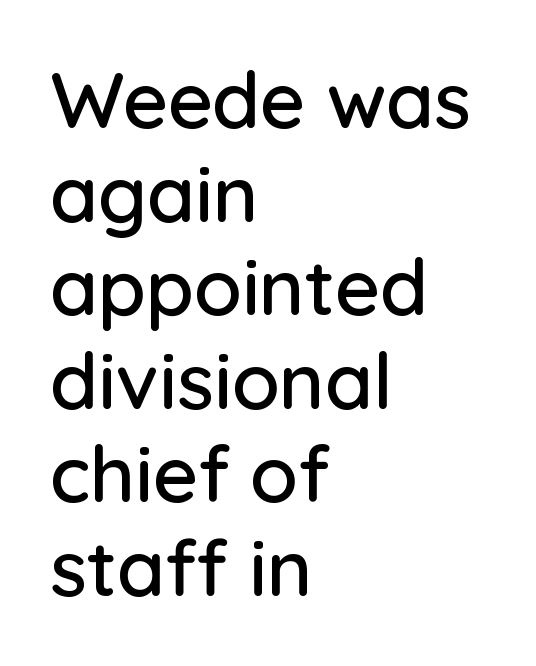
{"serif": "no", "italic": "no", "width": "normal", "stroke_contrast": "low", "x_height": "medium", "monospaced": "no", "underline": "no", "align": "left", "line_spacing_ratio": 1.2, "letter_spacing": "normal", "letter_spacing_em": 0.0, "glyph_px": 78}
